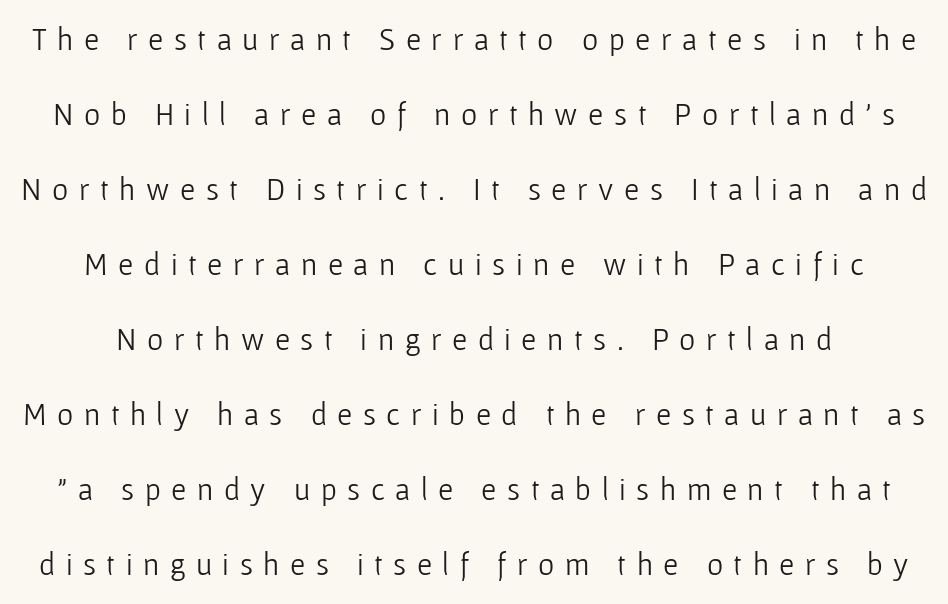
The strip under each line holds only bare page. Horizontal bands of white between lines are thick stripes. The passage shown is typed in a proportional face where columns would drift. Font category for this specimen: sans-serif. Nope, not italic — everything's standing straight. The letters look calm and open, with moderate or lighter stems.
